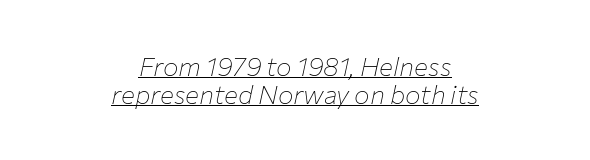
The image shows 26 px text type, italic (leaning right); set centered, tight line spacing (1.08x), normal letter spacing, underlined.
